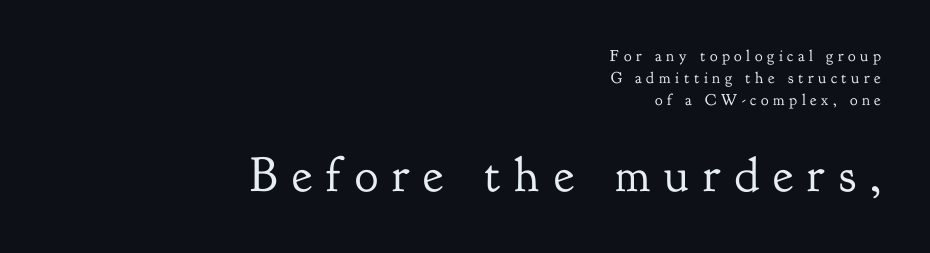
Q: Is the text bold? A: No.
Q: Is the text italic (slanted)? A: No, it is upright.
Q: Is the typeface a serif or a sans-serif typeface? A: Serif.
Q: Is the text underlined? A: No.
Q: How is the paragraph aligned? A: Right-aligned.
Q: Is the spacing between letters normal or unusually wide? A: Unusually wide.
Q: Is the spacing between lines tight, normal or loose? A: Normal.
Q: Which block of text is set in a larger size, the first (top) or the second (bottom)? A: The second (bottom) one.
Q: Width (condensed, normal, or wide)? A: Normal.
Q: Stroke contrast? A: Low.
Q: x-height? A: Small.
Q: Monospaced? A: No.
